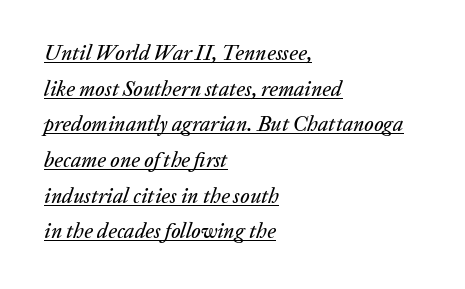
Q: Is the text italic (slanted)? A: Yes, it leans right by about 20 degrees.
Q: Is the text underlined? A: Yes.
Q: How is the paragraph aligned? A: Left-aligned.
Q: Is the spacing between letters normal or unusually wide? A: Normal.
Q: Is the spacing between lines tight, normal or loose? A: Normal.
